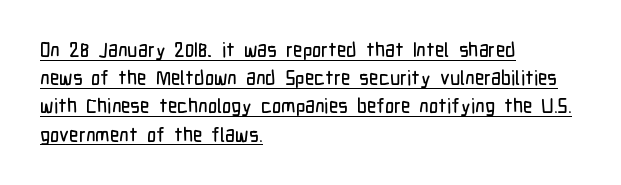
Like a heading marked for emphasis, these lines bear an underscore. Interline gaps are of average width in this sample. What stands out about the letter spacing? Nothing — it is the standard amount. These lines are set flush left with a ragged right edge.
